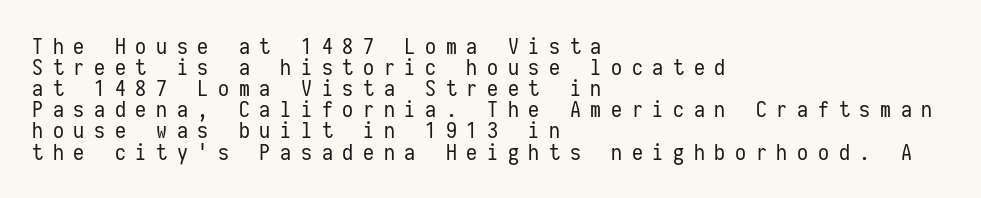
Characters follow at a spacing far wider than the type designer built in. Quick note: underline off. This rendering uses left alignment, leaving the right contour irregular. A typesetter would mark this as roman, not italic. The cut favours lightness, reaching ordinary text weight at its darkest.
